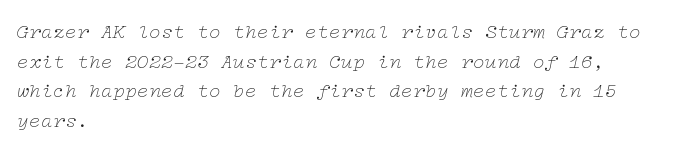
Q: Is the text bold? A: No.
Q: Is the text italic (slanted)? A: Yes, it leans right by about 12 degrees.
Q: Is the text underlined? A: No.
Q: How is the paragraph aligned? A: Left-aligned.
Q: Is the spacing between letters normal or unusually wide? A: Normal.
Q: Is the spacing between lines tight, normal or loose? A: Normal.
